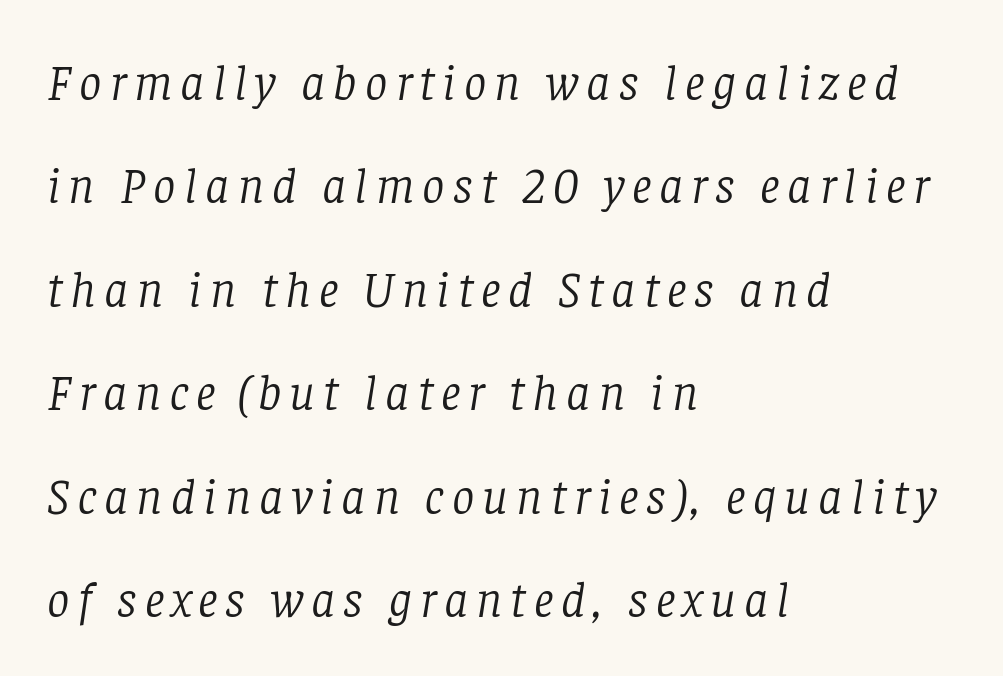
Plain, unruled lines of type. The paragraph has a hard left edge and a soft right edge. Proportional: the letters do not fall into vertical columns. Is there much room between lines? Yes — plenty of vertical air separates them.
